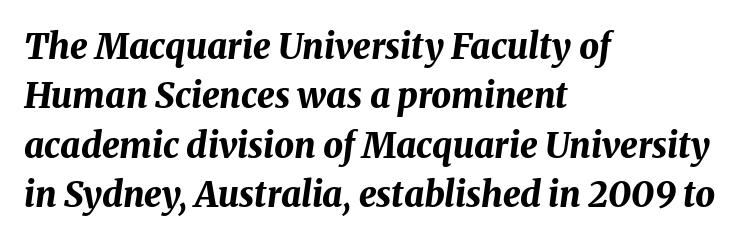
Typographic density is high because the face is bold. Here the glyphs are tracked normally, forming tight word shapes. Typeset ragged right — the left edge is the straight one. Think of a printed novel: that variable character pitch is what you see here.
